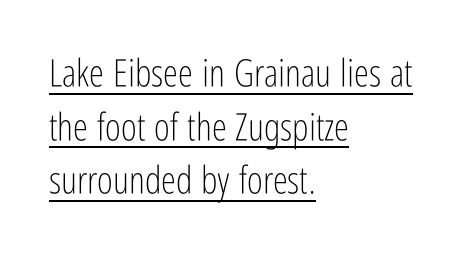
{"serif": "no", "italic": "no", "bold": "no", "weight": "light", "width": "condensed", "stroke_contrast": "low", "x_height": "medium", "monospaced": "no", "underline": "yes", "align": "left", "line_spacing": "normal", "line_spacing_ratio": 1.41, "letter_spacing": "normal", "letter_spacing_em": 0.0, "glyph_px": 38}
